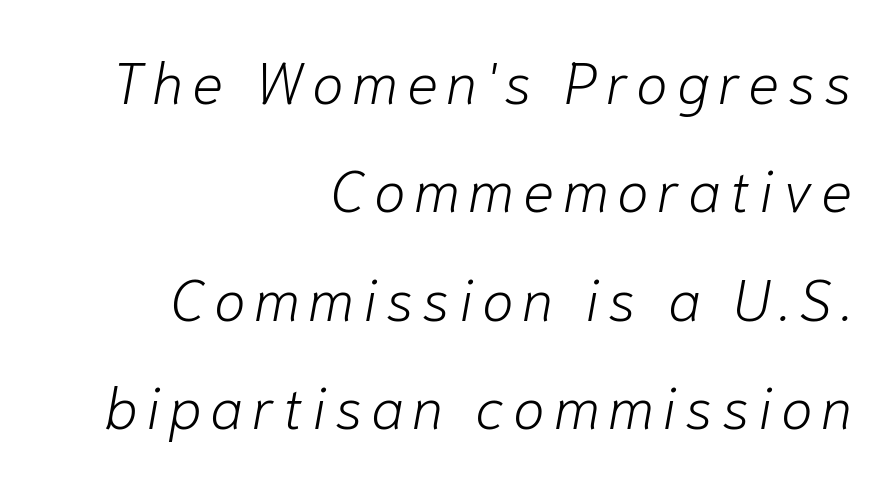
Q: Is the text bold? A: No.
Q: Is the text italic (slanted)? A: Yes, it leans right by about 10 degrees.
Q: Is the text underlined? A: No.
Q: How is the paragraph aligned? A: Right-aligned.
Q: Width (condensed, normal, or wide)? A: Normal.
Q: Stroke contrast? A: Low.
Q: x-height? A: Medium.
Q: Monospaced? A: No.
